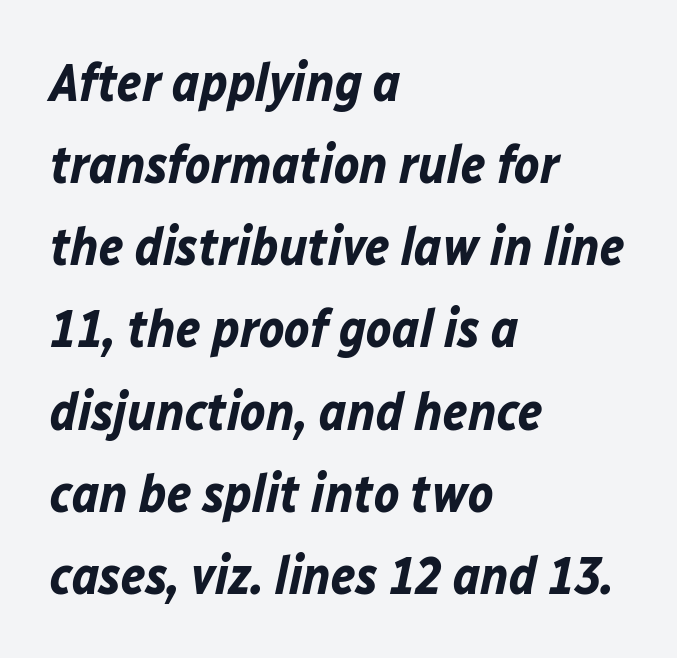
Visually the block forms a straight wall on the left and a jagged coastline on the right. Here the designer chose a conventional face with non-uniform glyph widths. Notice how thick the strokes are: this is what a full bold looks like. This is oblique type, the kind used for emphasis or titles. Look at the tracking — it's just the regular setting, nothing added. Only glyphs here, with clear space below each row.
